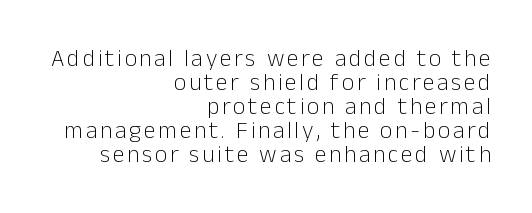
{"italic": "no", "bold": "no", "underline": "no", "align": "right", "line_spacing": "tight", "line_spacing_ratio": 1.0, "glyph_px": 24}
